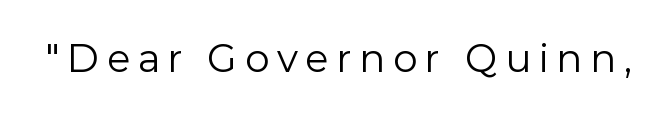
Beneath every word, the page is bare. Letterform terminals end flat and unadorned throughout the passage. Every character sits straight up, as roman type does. The face used here is proportionally spaced, like ordinary book or web type. Vertical stems look standard width or narrower in stroke.
